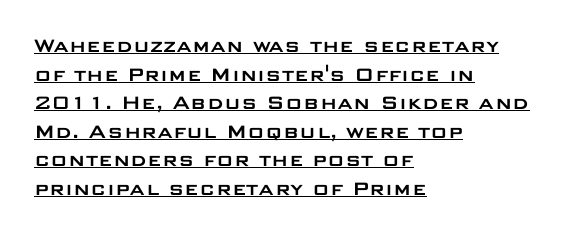
The image shows 23 px text type, upright; set left-aligned, line spacing 1.24x, normal letter spacing, underlined.
